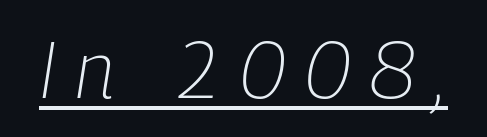
The font's italic variant was chosen for this text. The weight would be labelled regular, book, light, or lighter still. Note the varied advance widths — an 'i' is clearly narrower than an 'm'. In terms of letterspacing, this is a distinctly airy, spread setting. You can see a thin bar hugging the bottom of the glyphs.
